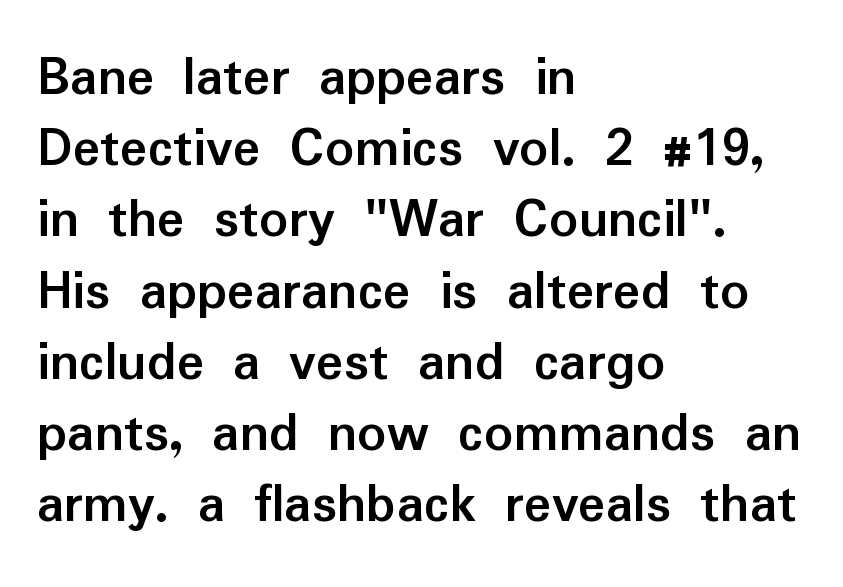
Q: Is the text bold? A: Yes.
Q: Is the text italic (slanted)? A: No, it is upright.
Q: Is the typeface a serif or a sans-serif typeface? A: Sans-serif.
Q: Is the text underlined? A: No.
Q: How is the paragraph aligned? A: Left-aligned.
Q: Is the spacing between letters normal or unusually wide? A: Normal.
Q: Is the spacing between lines tight, normal or loose? A: Normal.
Q: Width (condensed, normal, or wide)? A: Normal.
Q: Stroke contrast? A: Low.
Q: x-height? A: Medium.
Q: Monospaced? A: No.
